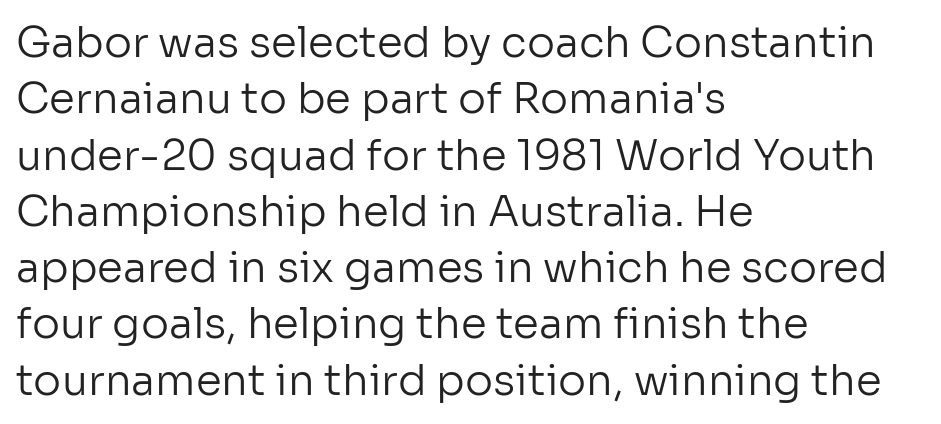
{"serif": "no", "italic": "no", "bold": "no", "weight": "regular", "width": "normal", "stroke_contrast": "low", "x_height": "medium", "monospaced": "no", "underline": "no", "align": "left", "line_spacing": "normal", "line_spacing_ratio": 1.34, "letter_spacing": "normal", "letter_spacing_em": 0.0, "glyph_px": 42}
